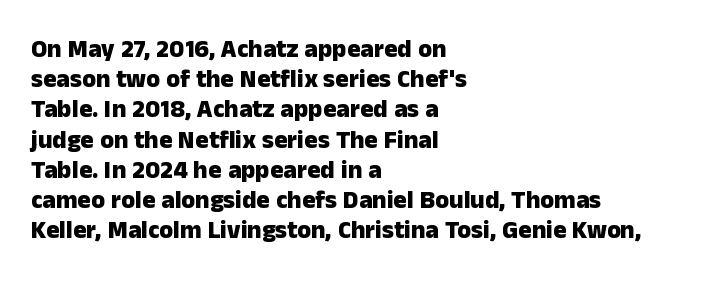
The image shows 25 px bold type, upright; set left-aligned, line spacing 1.21x, normal letter spacing, not underlined.
